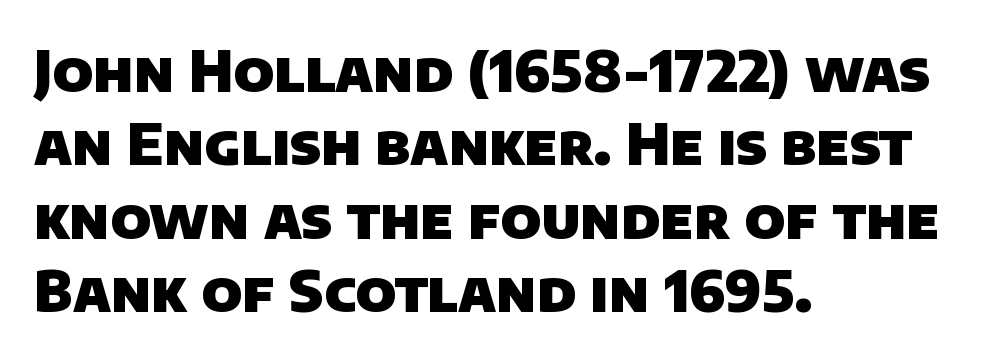
The image shows 56 px heavy sans-serif type; set left-aligned, normal line spacing (1.31x), normal letter spacing, not underlined; low stroke contrast and a large x-height.
